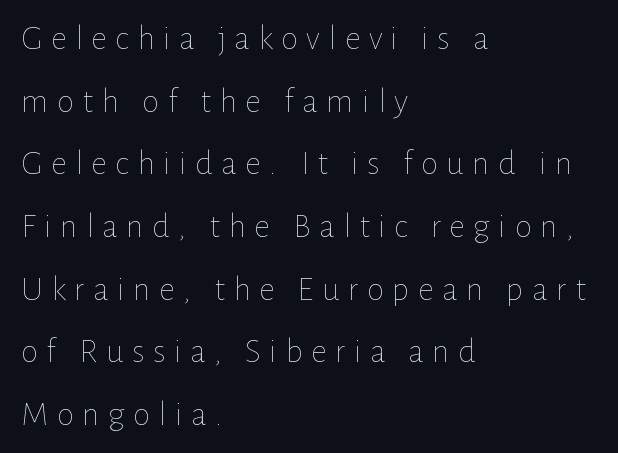
The image shows 35 px thin type, upright; set left-aligned, line spacing 1.79x, unusually wide letter spacing (+0.24 em), not underlined; low stroke contrast and a medium x-height.
